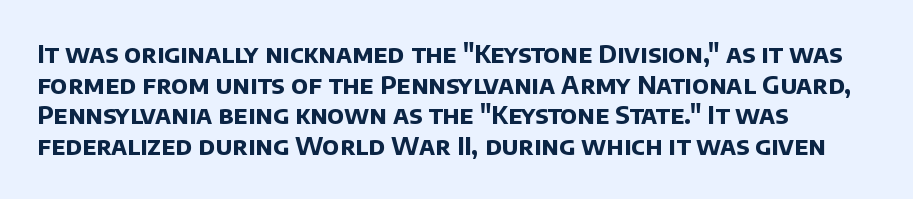
The image shows 25 px bold type; set left-aligned, line spacing 1.23x, normal letter spacing, not underlined.
